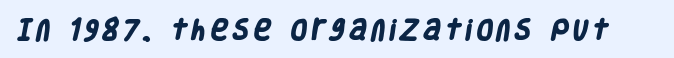
Q: Is the text bold? A: Yes.
Q: Is the text underlined? A: No.
Q: Is the spacing between letters normal or unusually wide? A: Unusually wide.
